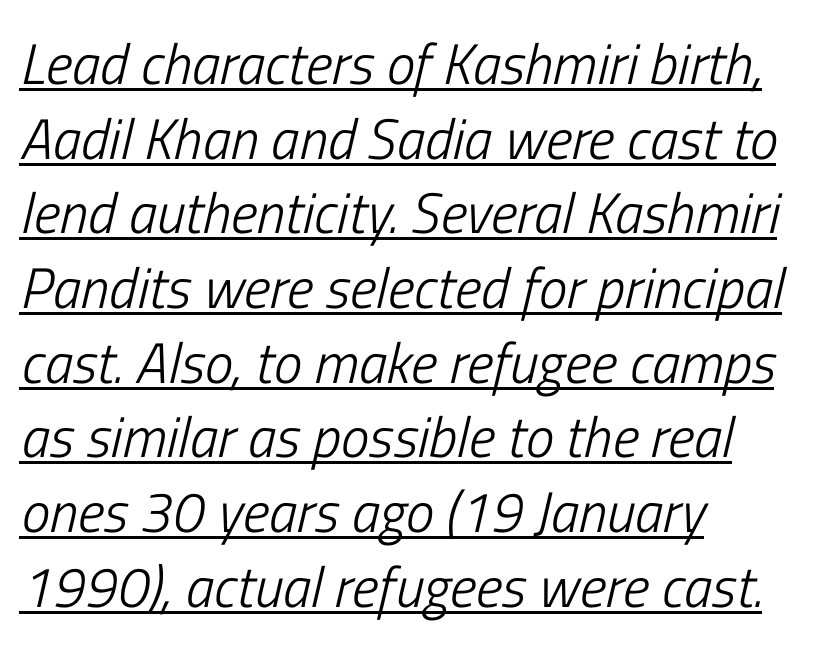
Interline gaps are of average width in this sample. Spacing verdict: proportional, widths tailored to each character. In terms of posture, this sample is oblique. No extra tracking has been applied to these lines. Decoration check: the copy is underlined. One-word summary of the alignment: left.
